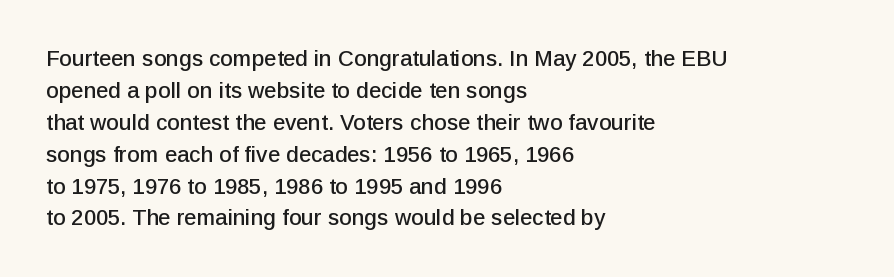
{"italic": "no", "underline": "no", "align": "left", "line_spacing": "normal", "line_spacing_ratio": 1.45, "letter_spacing": "normal", "letter_spacing_em": 0.0, "glyph_px": 22}
